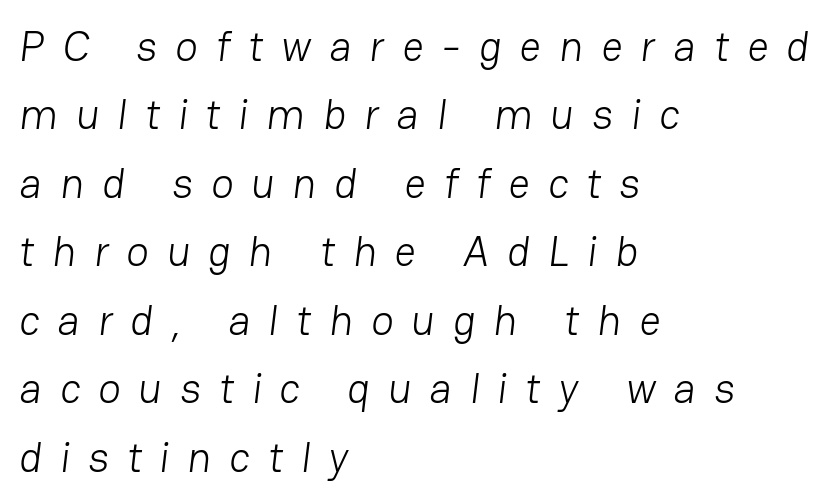
The font family rendered here belongs to the sans-serif group. Do the characters align in a grid? No, the font is proportional. Display-style spreading of the glyphs; the letterfit is very open. This sample is left-justified, so line endings fall wherever the words run out. Unmarked baselines from the first word to the last.
